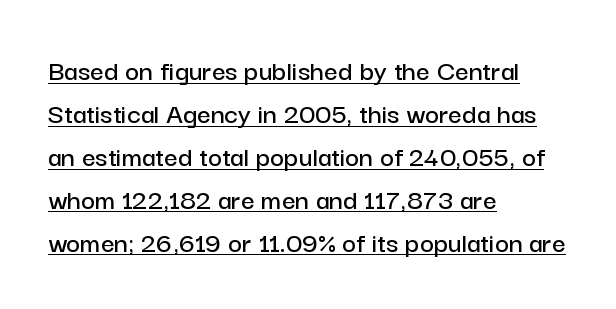
The image shows 30 px sans-serif type, upright; set left-aligned, normal line spacing (1.43x), normal letter spacing, underlined; low stroke contrast and a medium x-height.
